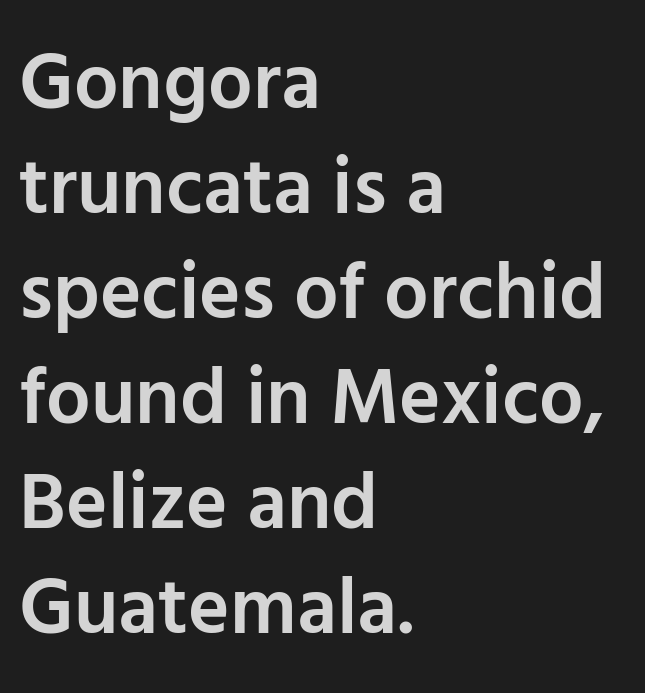
The setting favours the left margin, as ordinary paragraphs usually do. Note the varied advance widths — an 'i' is clearly narrower than an 'm'. You can tell it's not italic because the verticals are truly vertical. These lines carry some extra weight — a demibold, not a full bold. This sample uses a sans-serif face. Check under the words: just untouched page.
